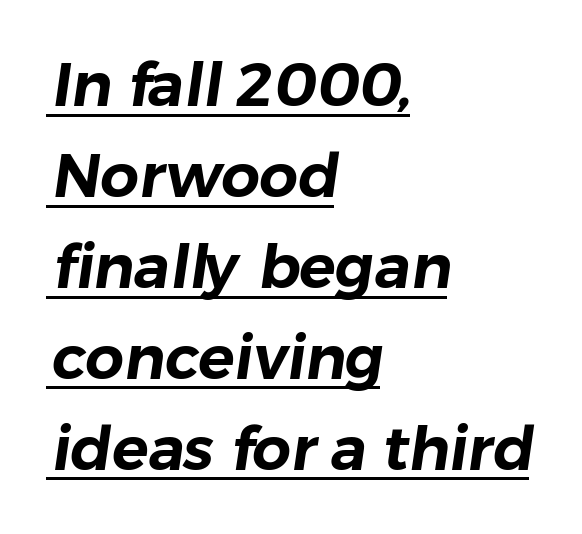
Q: Is the typeface a serif or a sans-serif typeface? A: Sans-serif.
Q: Is the text underlined? A: Yes.
Q: How is the paragraph aligned? A: Left-aligned.
Q: Is the spacing between letters normal or unusually wide? A: Normal.
Q: Is the spacing between lines tight, normal or loose? A: Normal.
Q: Width (condensed, normal, or wide)? A: Normal.
Q: Stroke contrast? A: Low.
Q: x-height? A: Medium.
Q: Monospaced? A: No.
